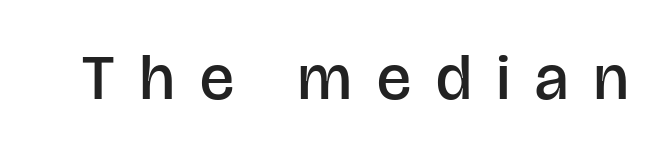
Q: Is the text bold? A: Semi-bold.
Q: Is the text italic (slanted)? A: No, it is upright.
Q: Is the typeface a serif or a sans-serif typeface? A: Sans-serif.
Q: Is the text underlined? A: No.
Q: Is the spacing between letters normal or unusually wide? A: Unusually wide.
Q: Width (condensed, normal, or wide)? A: Normal.
Q: Stroke contrast? A: Low.
Q: x-height? A: Large.
Q: Monospaced? A: No.
